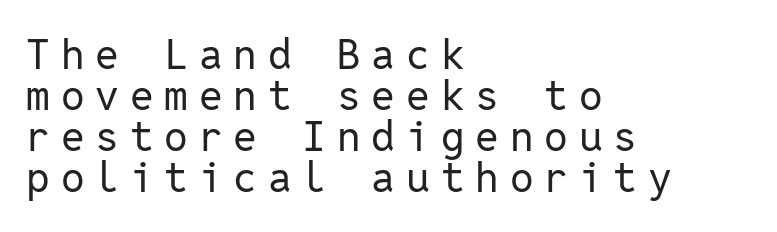
The image shows 42 px regular-weight sans-serif type, upright, monospaced; set left-aligned, tight line spacing (0.98x), unusually wide letter spacing (+0.26 em), not underlined; low stroke contrast and a medium x-height.
